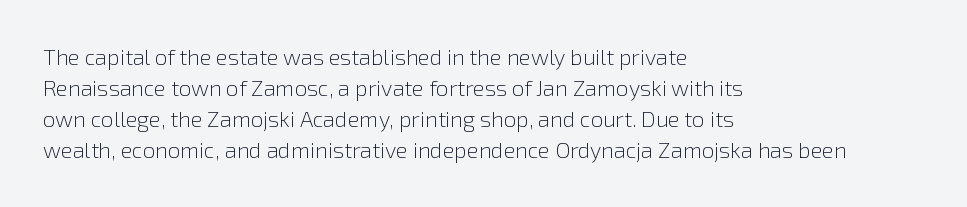
{"italic": "no", "bold": "no", "underline": "no", "align": "left", "line_spacing": "normal", "line_spacing_ratio": 1.41, "letter_spacing": "normal", "letter_spacing_em": 0.0, "glyph_px": 22}
